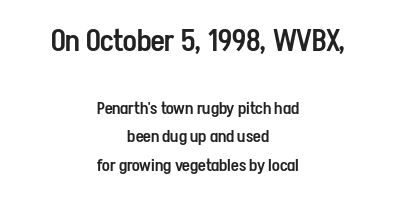
How heavy is the stroke? Medium-heavy — a semibold, shy of bold. Letters rest on an invisible, unmarked baseline. This layout puts the oversized block above and the modest block below. A typesetter would call this zero additional tracking. The rag falls on both sides of this text block equally. A roman cut, with each character standing at attention.
